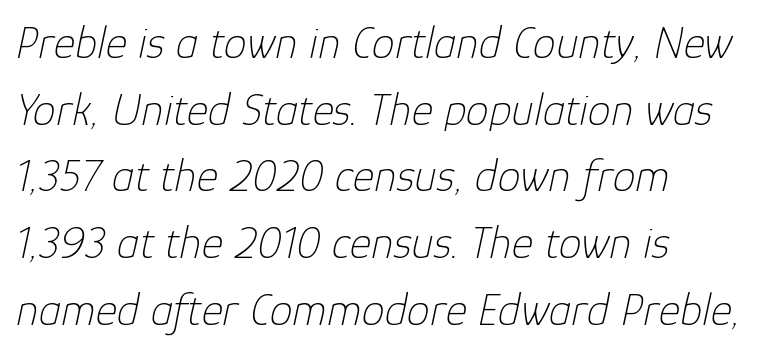
Q: Is the text bold? A: No.
Q: Is the text italic (slanted)? A: Yes, it leans right by about 12 degrees.
Q: Is the text underlined? A: No.
Q: How is the paragraph aligned? A: Left-aligned.
Q: Is the spacing between letters normal or unusually wide? A: Normal.
Q: Is the spacing between lines tight, normal or loose? A: Normal.
Q: Width (condensed, normal, or wide)? A: Normal.
Q: Stroke contrast? A: Low.
Q: x-height? A: Medium.
Q: Monospaced? A: No.
